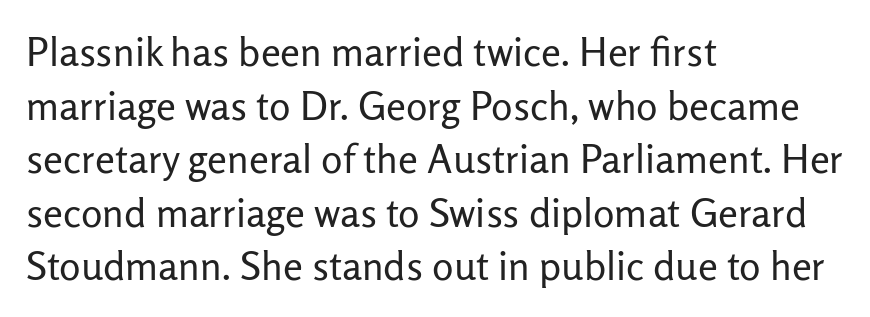
The image shows 40 px regular-weight sans-serif type, upright; set left-aligned, normal line spacing (1.34x), normal letter spacing, not underlined; low stroke contrast and a medium x-height.
